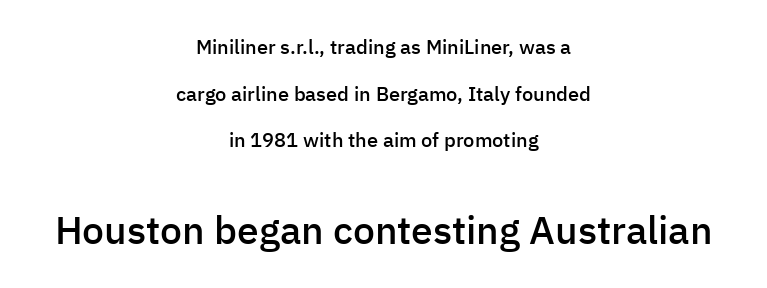
{"serif": "no", "italic": "no", "bold": "semi", "weight": "semibold", "width": "normal", "stroke_contrast": "low", "x_height": "medium", "monospaced": "no", "underline": "no", "align": "center", "line_spacing": "loose", "line_spacing_ratio": 2.33, "letter_spacing": "normal", "letter_spacing_em": 0.0, "larger_block": "second", "size_ratio": 1.95, "glyph_px": 39}
